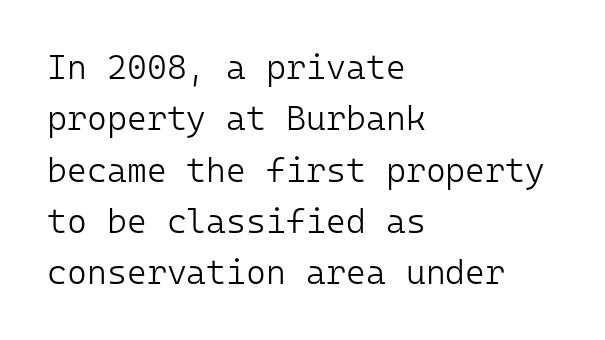
{"serif": "no", "italic": "no", "bold": "no", "weight": "light", "width": "normal", "stroke_contrast": "low", "x_height": "medium", "monospaced": "yes", "underline": "no", "align": "left", "line_spacing": "normal", "line_spacing_ratio": 1.51, "letter_spacing": "normal", "letter_spacing_em": 0.0, "glyph_px": 34}
